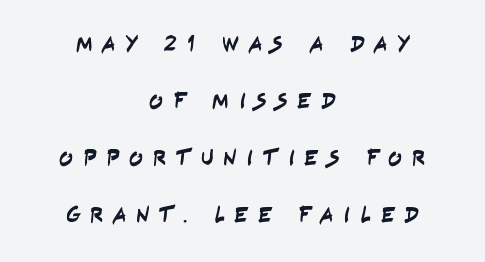
Q: Is the text underlined? A: No.
Q: How is the paragraph aligned? A: Centered.
Q: Is the spacing between letters normal or unusually wide? A: Unusually wide.
Q: Is the spacing between lines tight, normal or loose? A: Loose.
